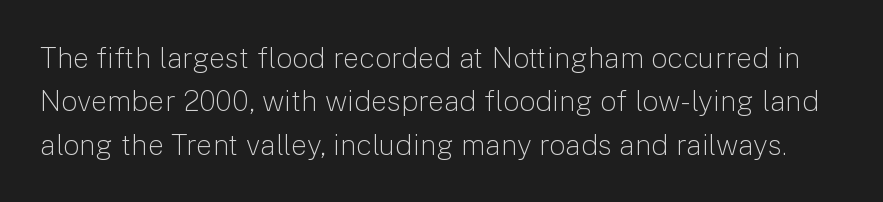
Q: Is the text bold? A: No.
Q: Is the text italic (slanted)? A: No, it is upright.
Q: Is the typeface a serif or a sans-serif typeface? A: Sans-serif.
Q: Is the text underlined? A: No.
Q: Is the spacing between letters normal or unusually wide? A: Normal.
Q: Is the spacing between lines tight, normal or loose? A: Normal.
Q: Width (condensed, normal, or wide)? A: Normal.
Q: Stroke contrast? A: Low.
Q: x-height? A: Medium.
Q: Monospaced? A: No.
